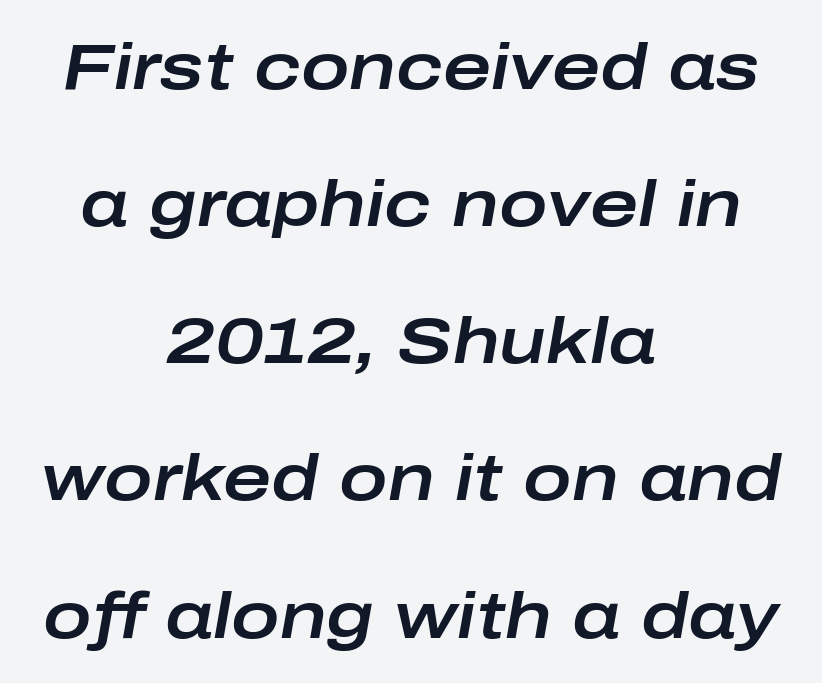
The image shows 65 px wide type, italic (leaning right); set centered, loose line spacing (2.11x), normal letter spacing, not underlined; low stroke contrast and a medium x-height.
